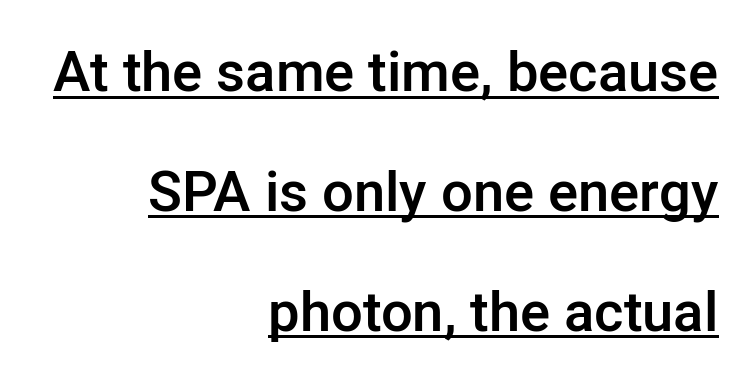
It's the straight-up-and-down kind of type. Compared with a flush-left layout, this one pins lines to the opposite, right side. The typesetter has applied underlining to the passage shown. These lines stand farther apart than default settings would place them. Type style note: lacks serifs. These words are printed semibold, heavier than regular yet not bold.
